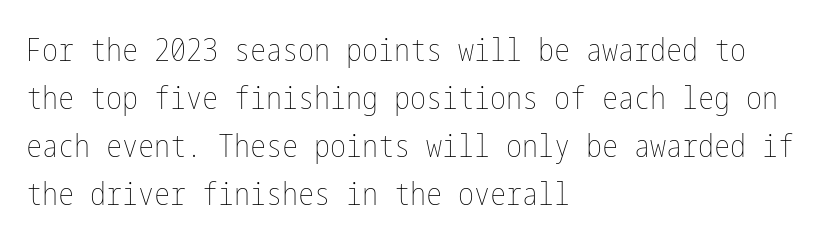
The image shows 32 px thin, condensed type, upright; set left-aligned, normal line spacing (1.5x), normal letter spacing, not underlined; low stroke contrast and a medium x-height.
